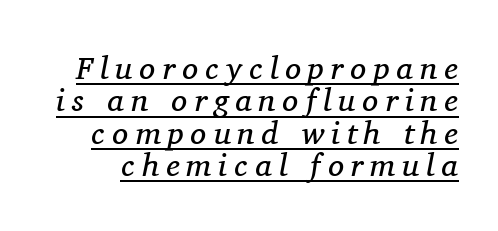
{"serif": "yes", "italic": "yes", "lean": "right", "slant_degrees": 11, "bold": "no", "weight": "regular", "width": "normal", "stroke_contrast": "medium", "x_height": "medium", "monospaced": "no", "underline": "yes", "line_spacing": "tight", "line_spacing_ratio": 1.01, "letter_spacing": "wide", "letter_spacing_em": 0.22, "glyph_px": 32}
